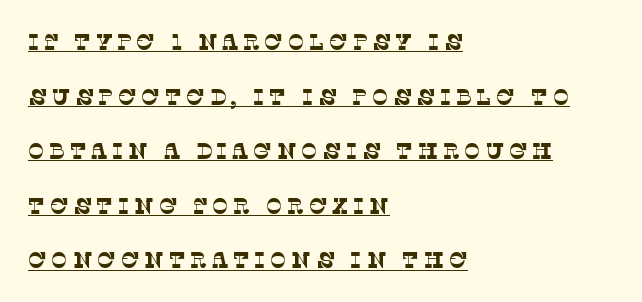
Q: Is the text bold? A: No.
Q: Is the text underlined? A: Yes.
Q: How is the paragraph aligned? A: Left-aligned.
Q: Is the spacing between letters normal or unusually wide? A: Unusually wide.
Q: Is the spacing between lines tight, normal or loose? A: Loose.
